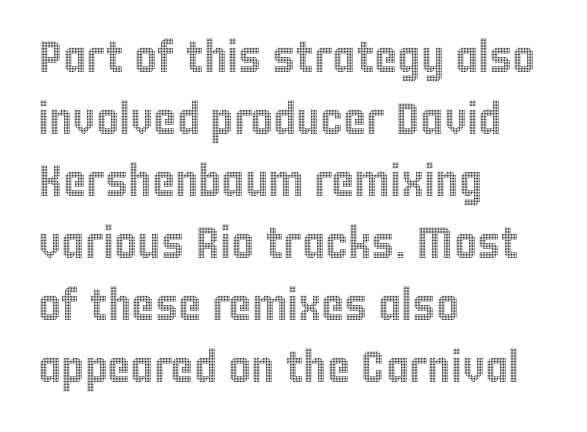
The image shows 44 px condensed type, upright; set left-aligned, normal line spacing (1.41x), normal letter spacing, not underlined; a large x-height.
